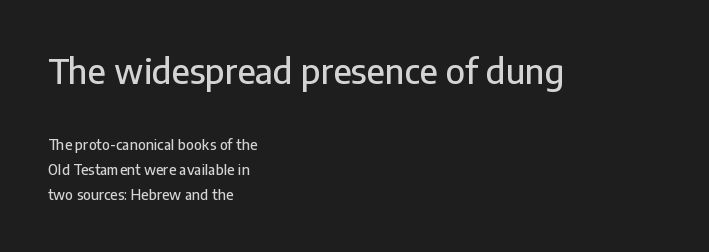
These lines keep a tight, regular rhythm from letter to letter. Each letter keeps its own natural width here, so spacing adapts to shape. This sample uses an upright cut, with every glyph sitting square on the baseline. Here the first block reads like a headline and the second like body copy. Layout note: lines flush left.
